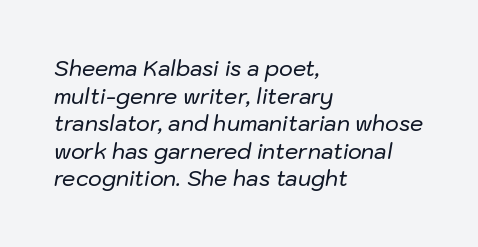
{"italic": "yes", "lean": "right", "slant_degrees": 10, "underline": "no", "align": "left", "line_spacing": "normal", "line_spacing_ratio": 1.31, "letter_spacing": "normal", "letter_spacing_em": 0.0, "glyph_px": 21}
